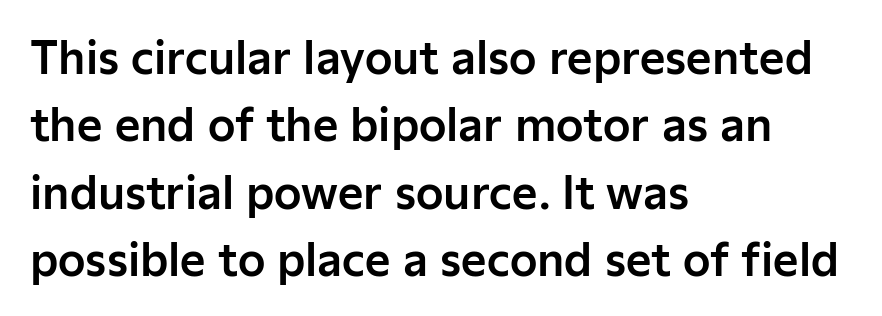
The image shows 44 px sans-serif type, upright; set left-aligned, normal line spacing (1.53x), normal letter spacing, not underlined; low stroke contrast and a medium x-height.
